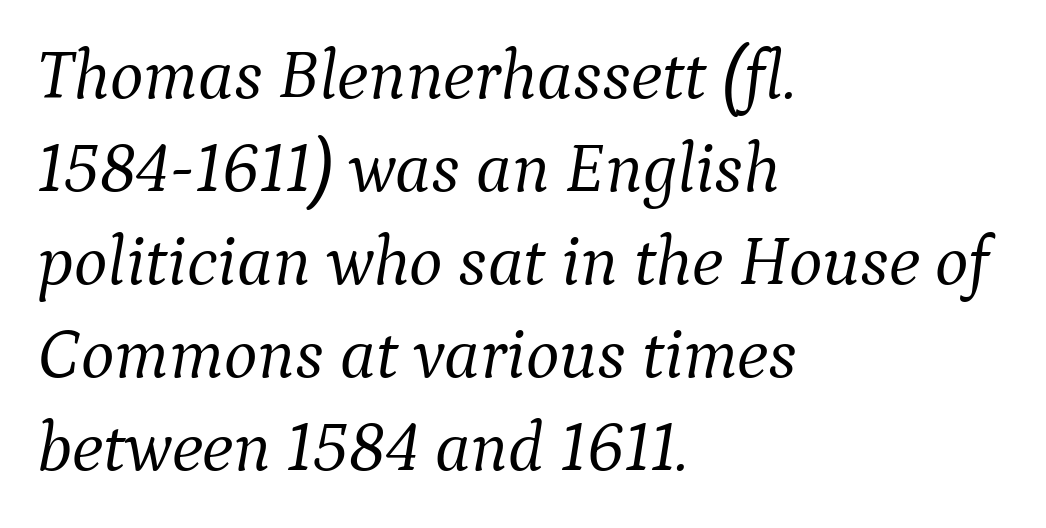
Q: Is the text bold? A: No.
Q: Is the text italic (slanted)? A: Yes, it leans right by about 9 degrees.
Q: Is the typeface a serif or a sans-serif typeface? A: Serif.
Q: Is the text underlined? A: No.
Q: How is the paragraph aligned? A: Left-aligned.
Q: Is the spacing between letters normal or unusually wide? A: Normal.
Q: Is the spacing between lines tight, normal or loose? A: Normal.
Q: Width (condensed, normal, or wide)? A: Normal.
Q: Stroke contrast? A: Medium.
Q: x-height? A: Medium.
Q: Monospaced? A: No.
